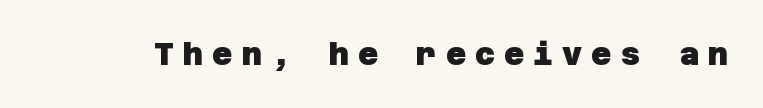
{"serif": "no", "bold": "yes", "weight": "heavy", "width": "normal", "stroke_contrast": "low", "x_height": "large", "underline": "no", "letter_spacing": "wide", "letter_spacing_em": 0.29, "glyph_px": 31}
